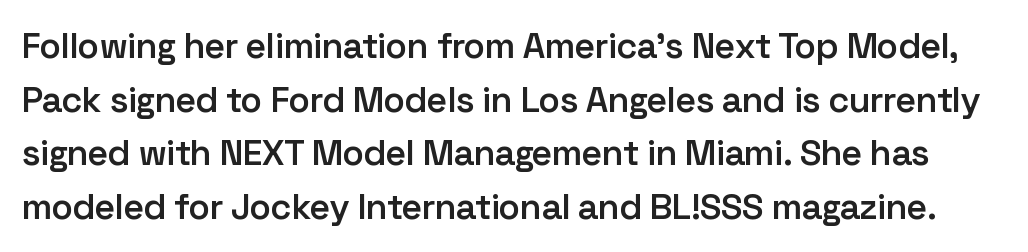
{"serif": "no", "italic": "no", "bold": "semi", "weight": "semibold", "width": "normal", "stroke_contrast": "low", "x_height": "medium", "monospaced": "no", "underline": "no", "line_spacing": "normal", "line_spacing_ratio": 1.49, "letter_spacing": "normal", "letter_spacing_em": 0.0, "glyph_px": 36}
